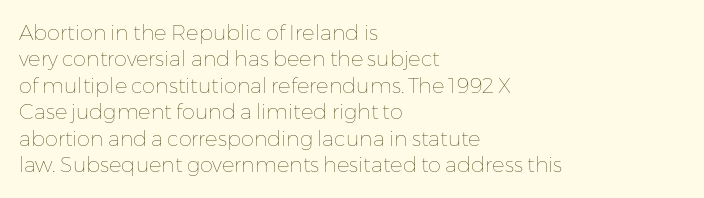
Q: Is the text bold? A: No.
Q: Is the text italic (slanted)? A: No, it is upright.
Q: Is the text underlined? A: No.
Q: How is the paragraph aligned? A: Left-aligned.
Q: Is the spacing between letters normal or unusually wide? A: Normal.
Q: Is the spacing between lines tight, normal or loose? A: Normal.
